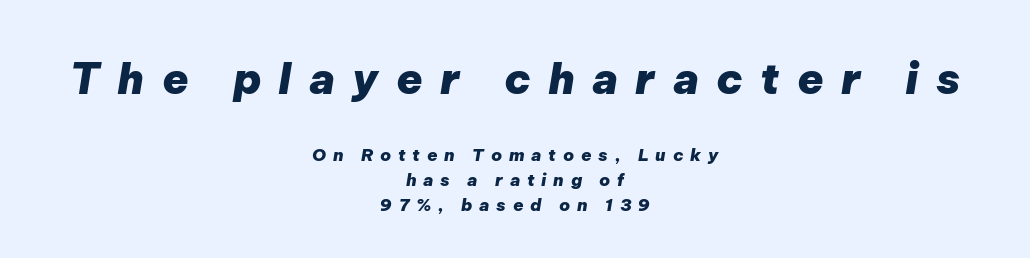
Beneath every word, the page is bare. Tall strokes in this sample are angled rather than plumb. The type is letterspaced generously, with wide tracking. The more generous point size was reserved for the upper chunk. Vertically, the passage feels balanced, rows spaced as you'd expect.
